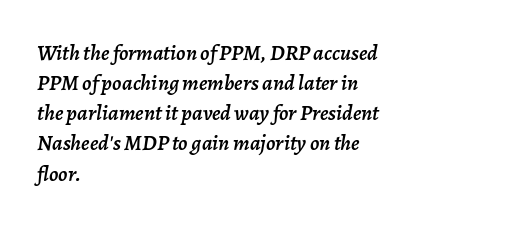
The lettering tilts uniformly, giving the passage an italic look. No word sits above an underline. This sample uses plain, unmodified letter spacing. Regarding leading, the lines here are spaced in the standard way.
